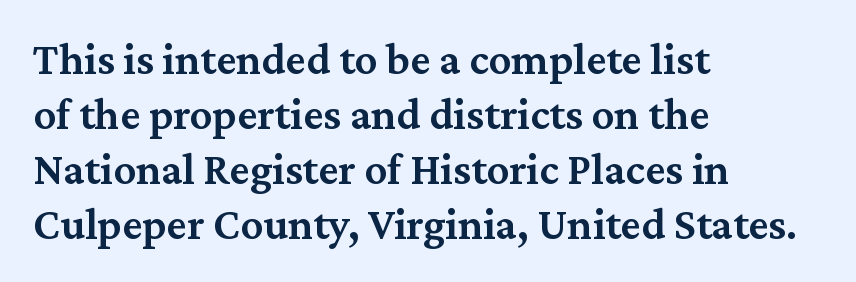
Rendered with straight, roman letterforms. Look at the stroke-to-counter ratio: somewhat heavy, a semibold. Spacing between characters is what you'd get straight out of the box. This sample has the flowing, uneven cadence of proportional lettering. Unmarked baselines from the first word to the last.
